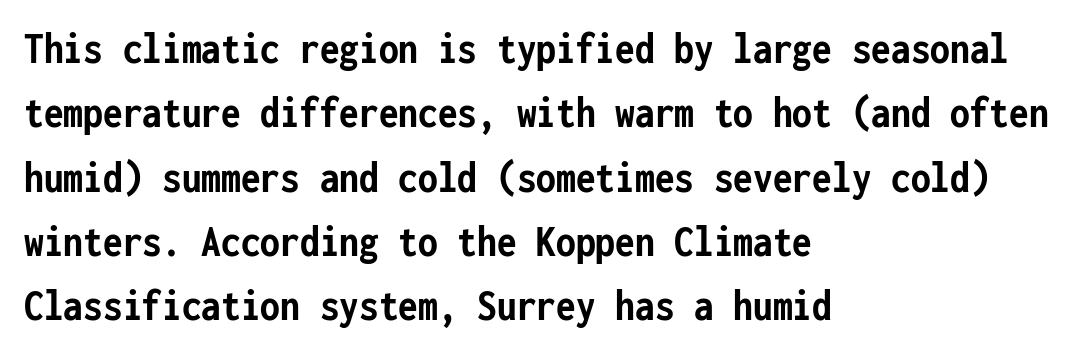
Q: Is the text bold? A: Yes.
Q: Is the text italic (slanted)? A: No, it is upright.
Q: Is the typeface a serif or a sans-serif typeface? A: Sans-serif.
Q: Is the text underlined? A: No.
Q: How is the paragraph aligned? A: Left-aligned.
Q: Is the spacing between letters normal or unusually wide? A: Normal.
Q: Is the spacing between lines tight, normal or loose? A: Normal.
Q: Width (condensed, normal, or wide)? A: Condensed.
Q: Stroke contrast? A: Low.
Q: x-height? A: Medium.
Q: Monospaced? A: Yes.
